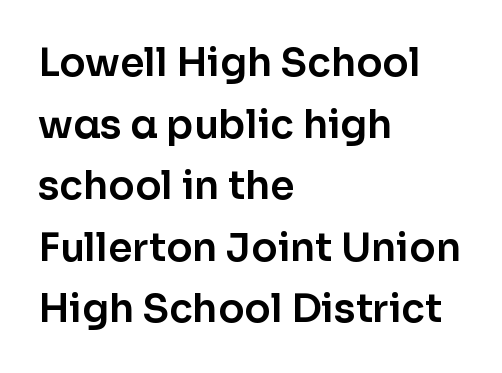
The image shows 39 px sans-serif type, upright; set left-aligned, normal line spacing (1.58x), normal letter spacing, not underlined; low stroke contrast and a medium x-height.
